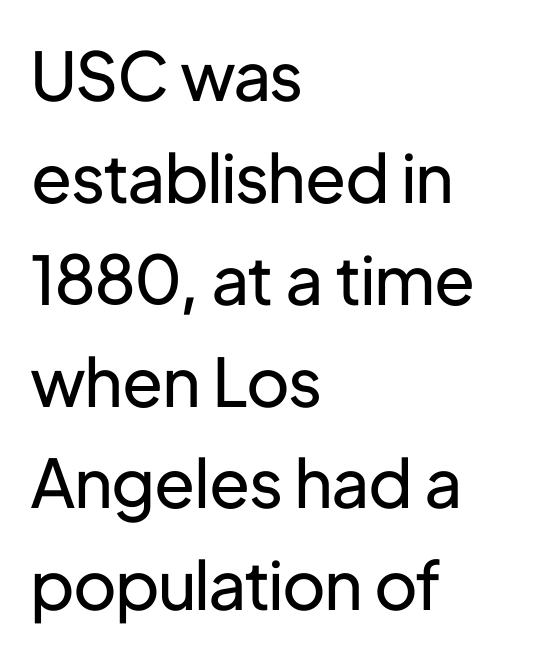
{"serif": "no", "italic": "no", "bold": "no", "weight": "regular", "width": "normal", "stroke_contrast": "low", "x_height": "medium", "monospaced": "no", "underline": "no", "align": "left", "line_spacing": "normal", "line_spacing_ratio": 1.52, "letter_spacing": "normal", "letter_spacing_em": 0.0, "glyph_px": 67}
